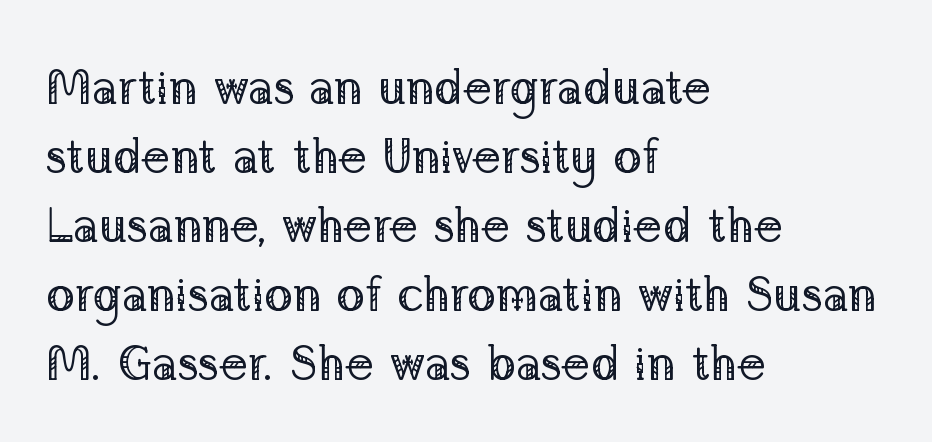
The image shows 48 px regular-weight serif type, upright; set left-aligned, normal line spacing (1.44x), normal letter spacing, not underlined; low stroke contrast and a medium x-height.
